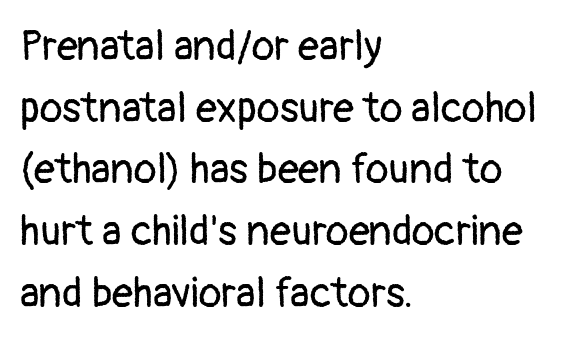
Are there feet on the stems? There aren't — it's a sans. Casual observation: everything's shoved over to the left. A normal amount of white space separates one row of letters from the next. Default kerning and tracking; the words read as compact shapes. A typesetter would mark this as roman, not italic.
